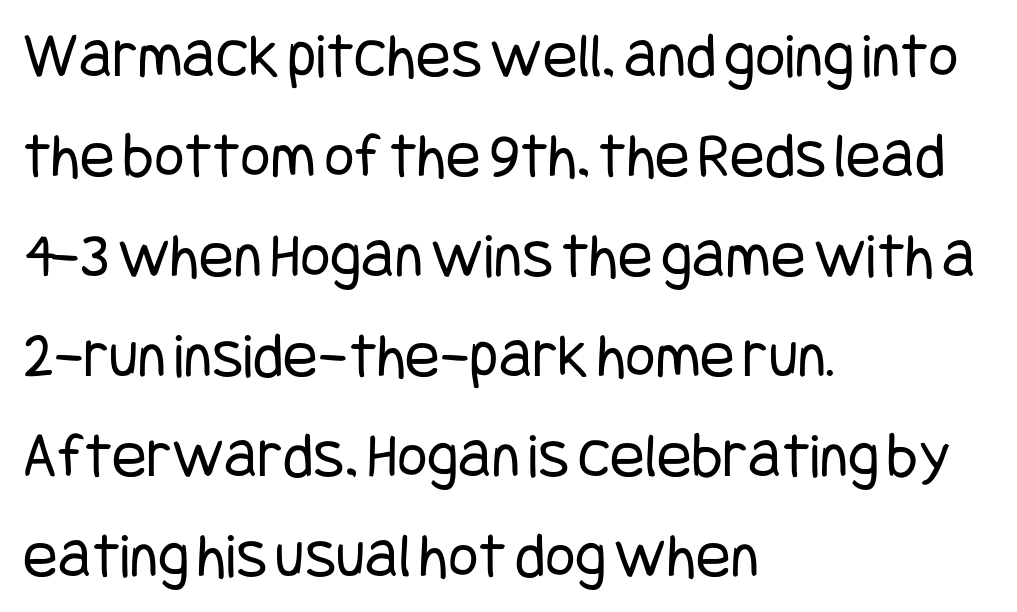
The image shows 65 px regular-weight, condensed sans-serif type, upright; set left-aligned, normal line spacing (1.54x), normal letter spacing, not underlined; low stroke contrast and a large x-height.
